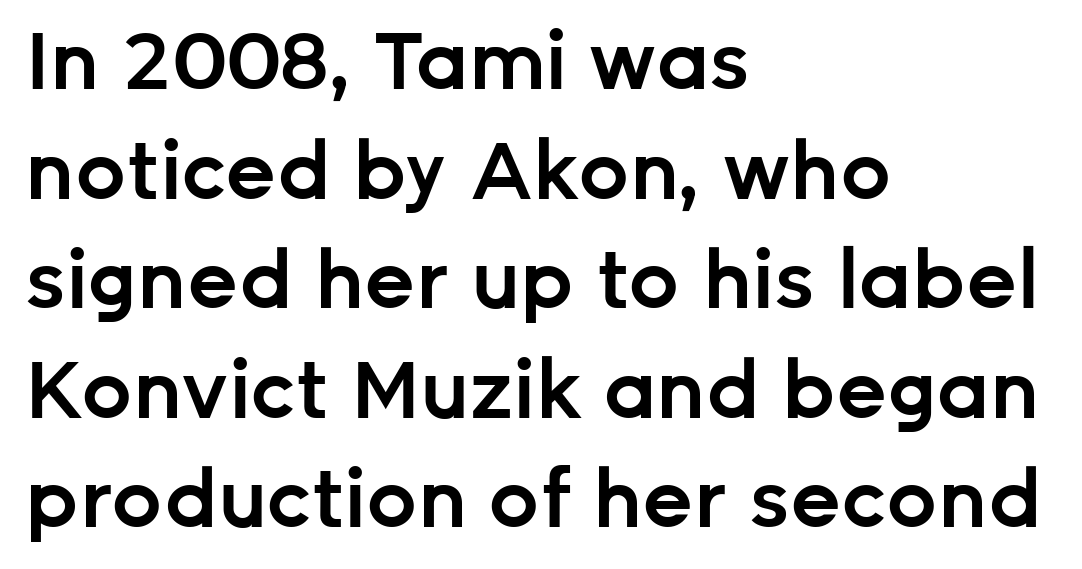
Q: Is the text bold? A: Semi-bold.
Q: Is the text italic (slanted)? A: No, it is upright.
Q: Is the typeface a serif or a sans-serif typeface? A: Sans-serif.
Q: Is the text underlined? A: No.
Q: How is the paragraph aligned? A: Left-aligned.
Q: Is the spacing between letters normal or unusually wide? A: Normal.
Q: Is the spacing between lines tight, normal or loose? A: Normal.
Q: Width (condensed, normal, or wide)? A: Normal.
Q: Stroke contrast? A: Low.
Q: x-height? A: Medium.
Q: Monospaced? A: No.
